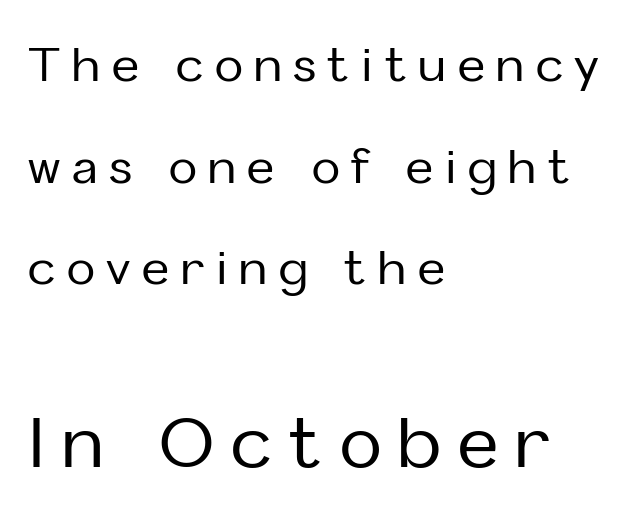
{"serif": "no", "italic": "no", "width": "normal", "stroke_contrast": "low", "x_height": "medium", "monospaced": "no", "underline": "no", "align": "left", "line_spacing": "loose", "line_spacing_ratio": 2.16, "letter_spacing": "wide", "letter_spacing_em": 0.25, "larger_block": "second", "size_ratio": 1.49, "glyph_px": 70}
